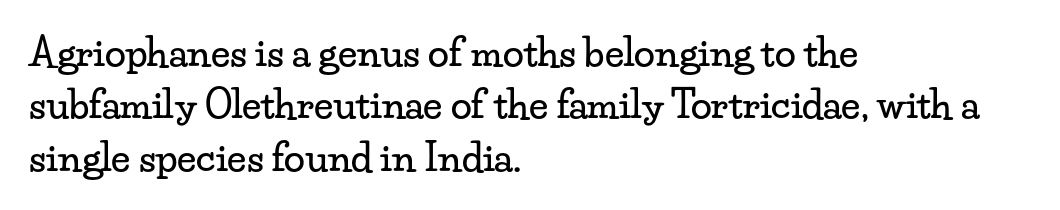
The image shows 38 px wide serif type, upright; set left-aligned, normal line spacing (1.38x), normal letter spacing, not underlined; low stroke contrast and a small x-height.
